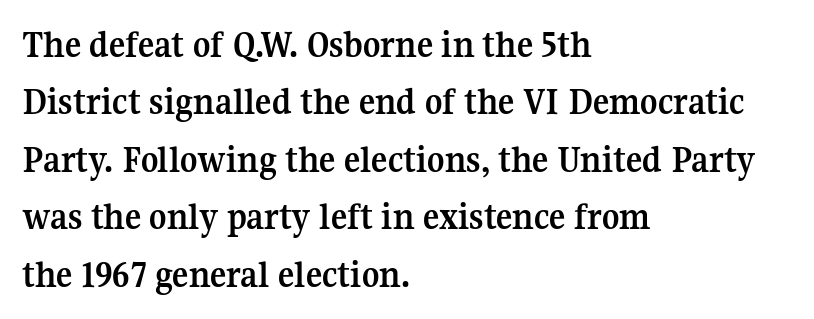
Q: Is the text bold? A: Yes.
Q: Is the text italic (slanted)? A: No, it is upright.
Q: Is the typeface a serif or a sans-serif typeface? A: Serif.
Q: Is the text underlined? A: No.
Q: How is the paragraph aligned? A: Left-aligned.
Q: Is the spacing between letters normal or unusually wide? A: Normal.
Q: Is the spacing between lines tight, normal or loose? A: Normal.
Q: Width (condensed, normal, or wide)? A: Normal.
Q: Stroke contrast? A: Medium.
Q: x-height? A: Medium.
Q: Monospaced? A: No.
